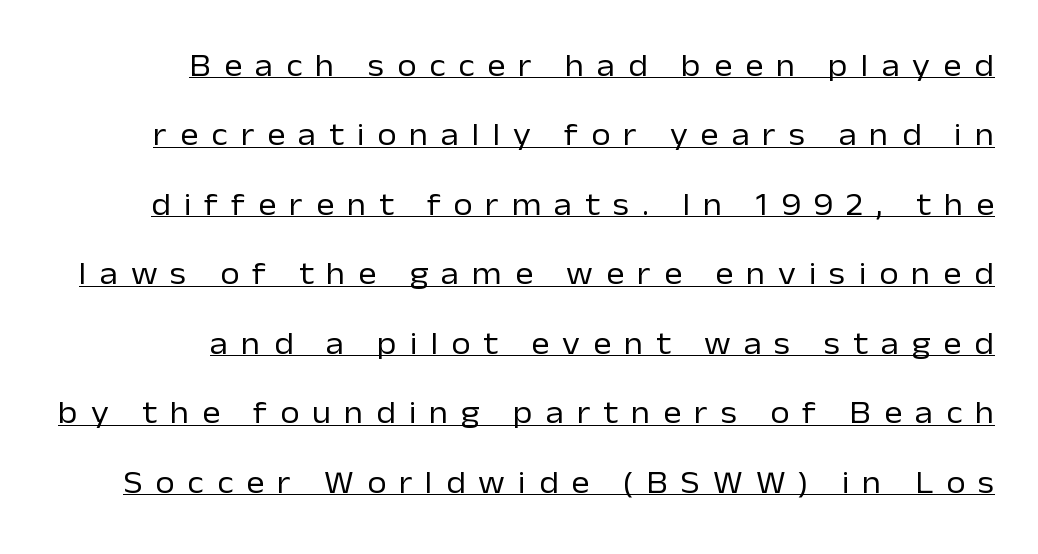
Q: Is the text bold? A: No.
Q: Is the text italic (slanted)? A: No, it is upright.
Q: Is the typeface a serif or a sans-serif typeface? A: Sans-serif.
Q: Is the text underlined? A: Yes.
Q: How is the paragraph aligned? A: Right-aligned.
Q: Is the spacing between letters normal or unusually wide? A: Unusually wide.
Q: Is the spacing between lines tight, normal or loose? A: Loose.
Q: Width (condensed, normal, or wide)? A: Normal.
Q: Stroke contrast? A: Low.
Q: x-height? A: Medium.
Q: Monospaced? A: No.
